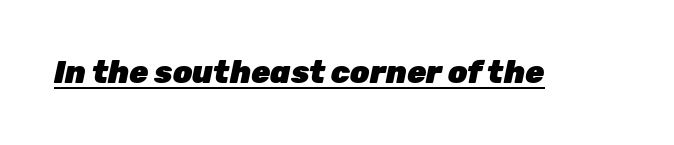
Every letter is thick-stroked: bold, no question. You could call the tracking neutral — neither tight nor loose. Each letter keeps its own natural width here, so spacing adapts to shape. Descenders here cross a horizontal rule under the line.
